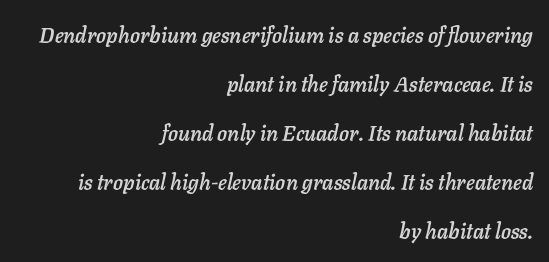
The image shows 21 px text type, italic (leaning right); set right-aligned, loose line spacing (2.33x), normal letter spacing, not underlined.
